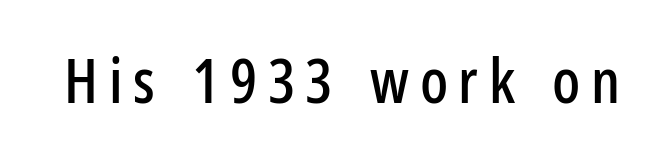
{"serif": "no", "italic": "no", "width": "condensed", "stroke_contrast": "low", "x_height": "medium", "monospaced": "no", "underline": "no", "glyph_px": 62}
